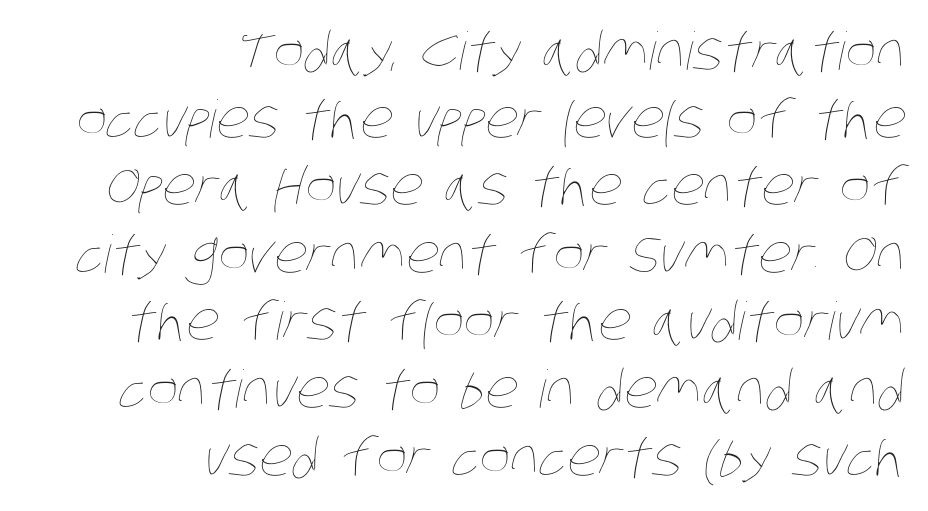
{"bold": "no", "weight": "thin", "width": "condensed", "stroke_contrast": "low", "x_height": "large", "monospaced": "no", "underline": "no", "align": "right", "line_spacing": "normal", "line_spacing_ratio": 1.3, "letter_spacing": "normal", "letter_spacing_em": 0.0, "glyph_px": 52}
